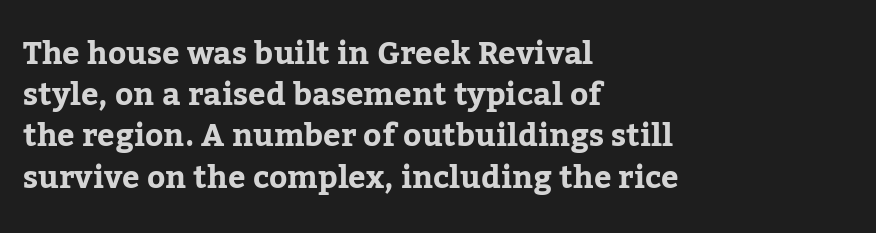
The image shows 31 px serif type, upright; set left-aligned, normal line spacing (1.33x), normal letter spacing, not underlined; low stroke contrast and a medium x-height.
